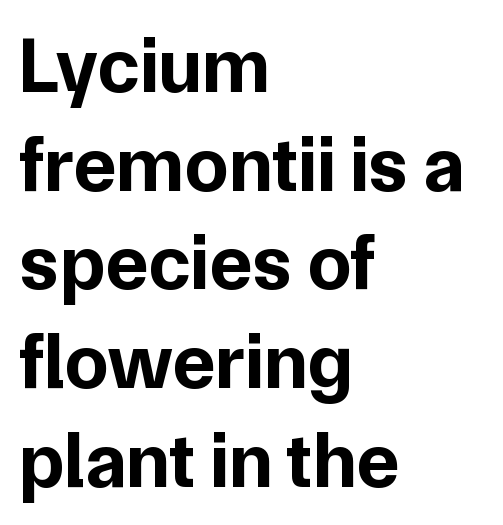
{"serif": "no", "italic": "no", "bold": "yes", "weight": "bold", "width": "normal", "stroke_contrast": "low", "x_height": "medium", "monospaced": "no", "underline": "no", "align": "left", "line_spacing": "normal", "line_spacing_ratio": 1.25, "letter_spacing": "normal", "letter_spacing_em": 0.0, "glyph_px": 79}
